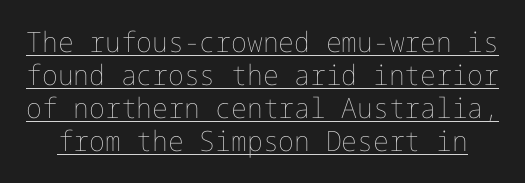
Q: Is the text bold? A: No.
Q: Is the text italic (slanted)? A: No, it is upright.
Q: Is the text underlined? A: Yes.
Q: Is the spacing between letters normal or unusually wide? A: Normal.
Q: Width (condensed, normal, or wide)? A: Normal.
Q: Stroke contrast? A: Low.
Q: x-height? A: Medium.
